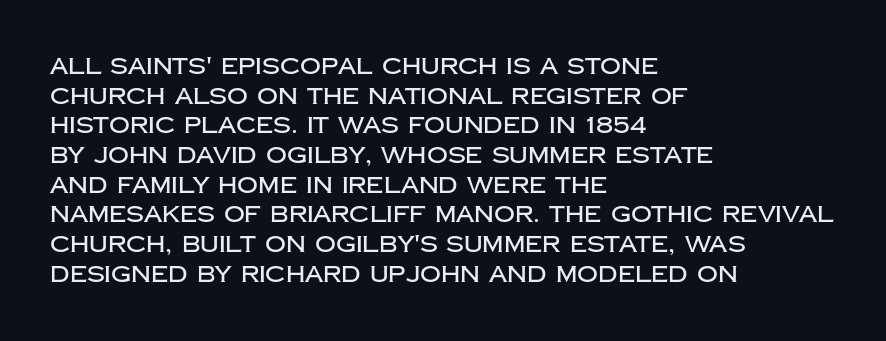
Descenders are the only things crossing below the line. A classic flush-left, rag-right setting is used for this passage. Upright lettering throughout. Quick note: interline space is typical. Letter spacing: default.
